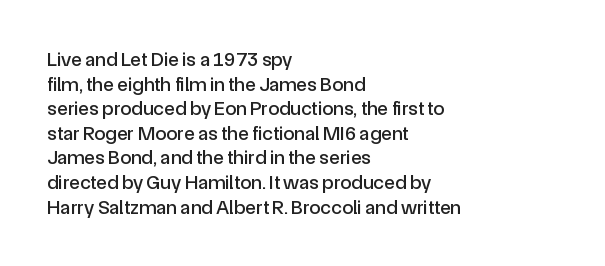
Here the glyphs are tracked normally, forming tight word shapes. The baseline area is clear. Ascenders rise straight up at ninety degrees. These lines stack with their left ends in a neat column.
